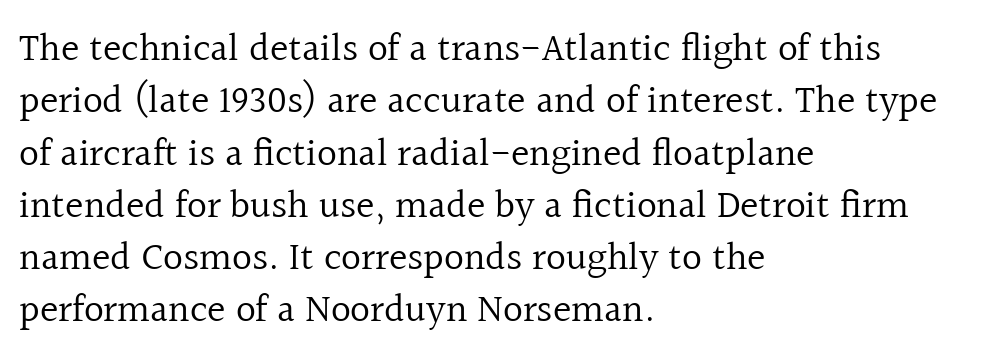
Q: Is the text bold? A: No.
Q: Is the text italic (slanted)? A: No, it is upright.
Q: Is the typeface a serif or a sans-serif typeface? A: Serif.
Q: Is the text underlined? A: No.
Q: How is the paragraph aligned? A: Left-aligned.
Q: Is the spacing between letters normal or unusually wide? A: Normal.
Q: Is the spacing between lines tight, normal or loose? A: Normal.
Q: Width (condensed, normal, or wide)? A: Normal.
Q: x-height? A: Medium.
Q: Monospaced? A: No.
